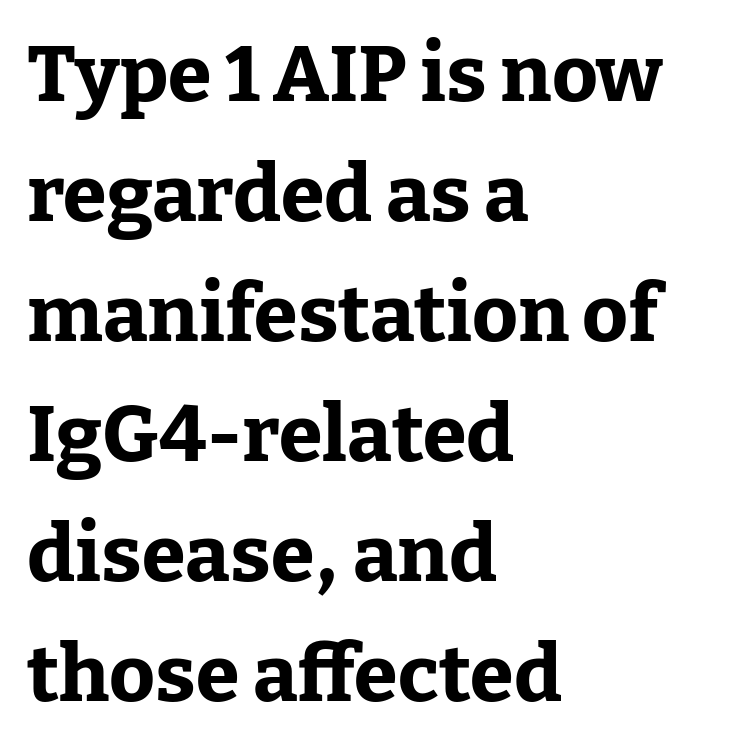
The image shows 79 px bold serif type, upright; set left-aligned, normal line spacing (1.52x), normal letter spacing, not underlined; low stroke contrast and a medium x-height.
